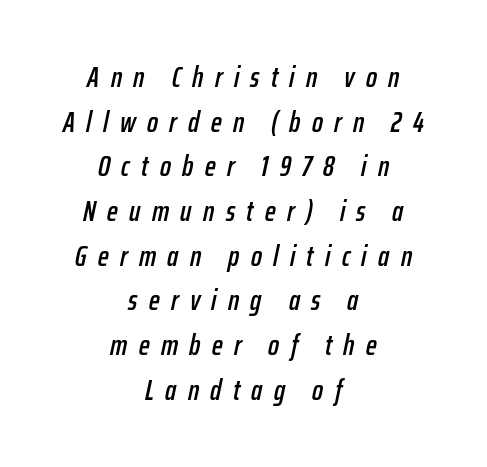
{"italic": "yes", "lean": "right", "slant_degrees": 12, "width": "condensed", "stroke_contrast": "low", "x_height": "medium", "monospaced": "no", "underline": "no", "align": "center", "line_spacing": "normal", "line_spacing_ratio": 1.54, "letter_spacing": "wide", "letter_spacing_em": 0.39, "glyph_px": 29}
